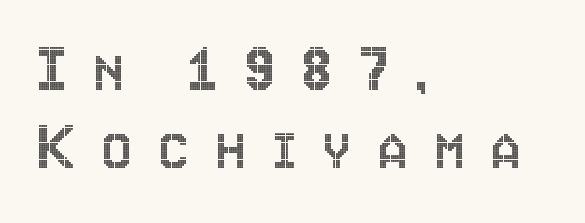
Q: Is the text italic (slanted)? A: No, it is upright.
Q: Is the text underlined? A: No.
Q: How is the paragraph aligned? A: Left-aligned.
Q: Is the spacing between letters normal or unusually wide? A: Unusually wide.
Q: Is the spacing between lines tight, normal or loose? A: Tight.
Q: Width (condensed, normal, or wide)? A: Condensed.
Q: x-height? A: Large.
Q: Monospaced? A: No.
